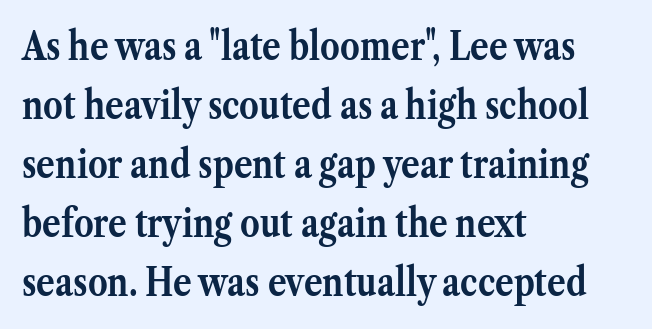
The image shows 39 px semibold serif type, upright; set left-aligned, normal line spacing (1.51x), normal letter spacing, not underlined; medium stroke contrast and a medium x-height.
